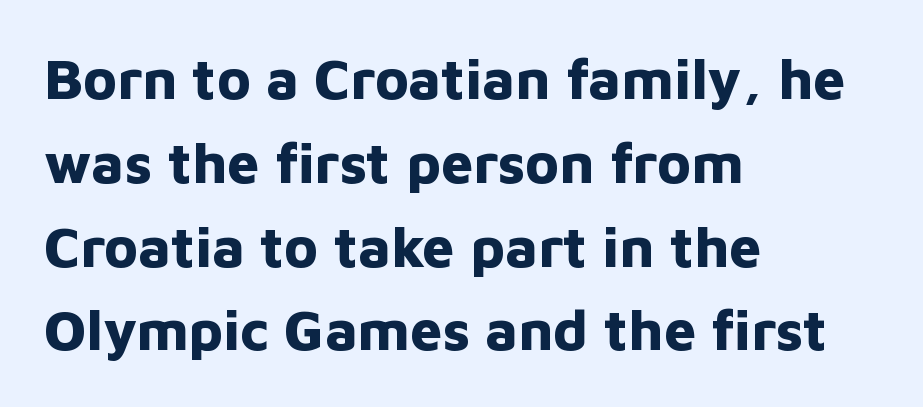
The image shows 57 px bold sans-serif type, upright; set left-aligned, normal line spacing (1.47x), normal letter spacing, not underlined; low stroke contrast and a medium x-height.
